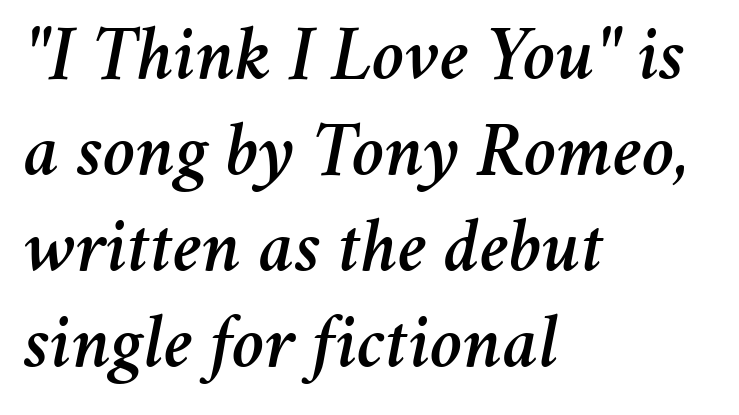
Has an underline been added? It has not. This sample uses an oblique cut, with every glyph tilted off the vertical. Is this a fixed-width face? No — the glyphs have proportional, varying widths. One-word summary of the alignment: left. What stands out about the letter spacing? Nothing — it is the standard amount.
